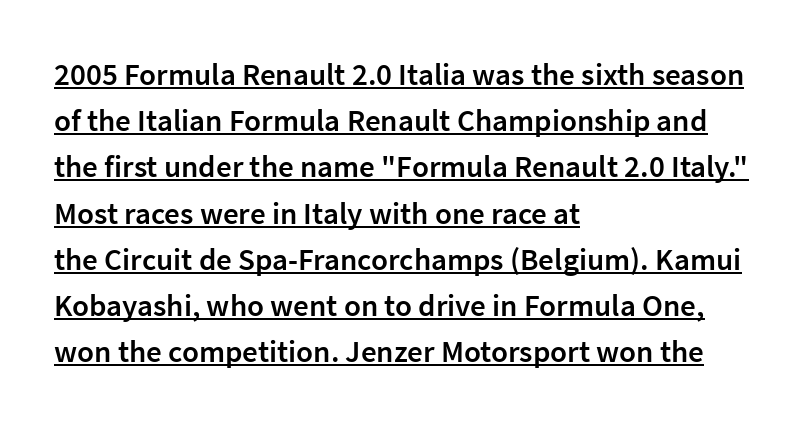
Students, observe the line beneath the letters — that is underlining. Italic: no, the glyphs are upright roman. The horizontal fit of the characters is conventional and even. Do the characters align in a grid? No, the font is proportional. Heft: intermediate — a semibold. Summary of vertical rhythm: regular, with standard interline spacing.
